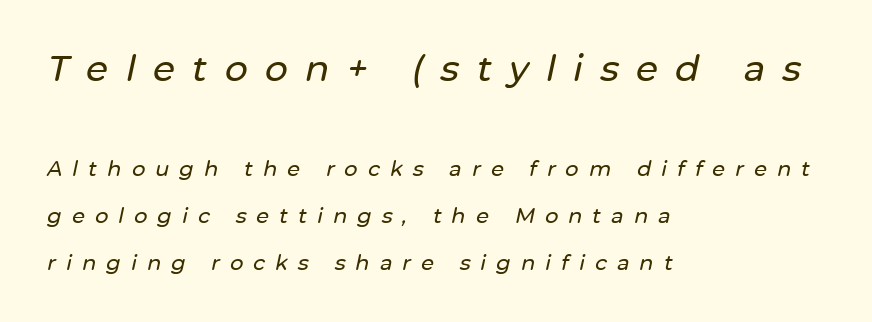
The image shows 36 px text type, italic (leaning right); set left-aligned, loose line spacing (2.23x), unusually wide letter spacing (+0.48 em), not underlined; the first (top) block is 1.71x larger; low stroke contrast and a medium x-height.
